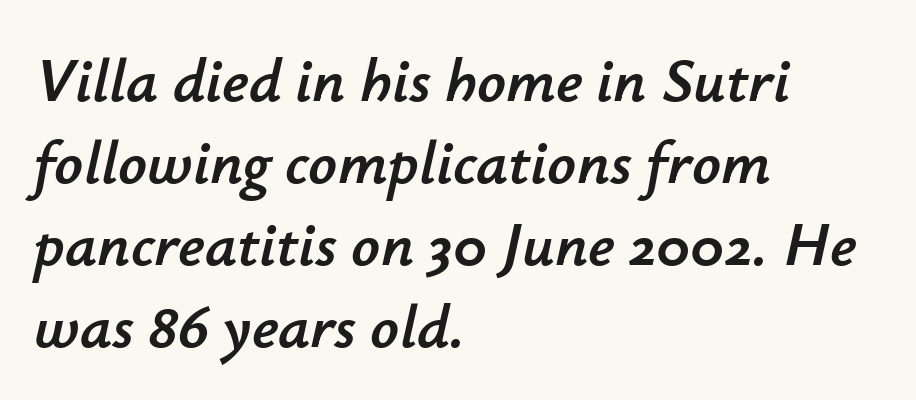
{"italic": "yes", "lean": "right", "slant_degrees": 12, "width": "normal", "stroke_contrast": "low", "x_height": "small", "monospaced": "no", "underline": "no", "align": "left", "line_spacing": "normal", "line_spacing_ratio": 1.3, "letter_spacing": "normal", "letter_spacing_em": 0.0, "glyph_px": 63}
